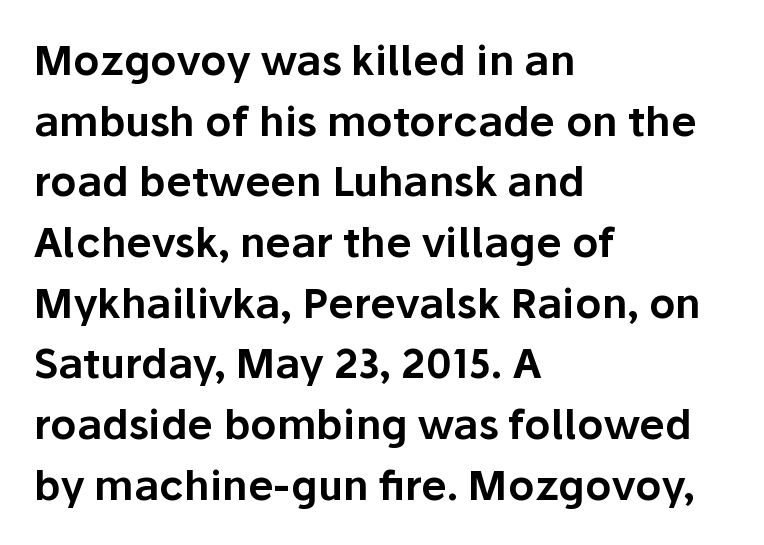
A roman cut, with each character standing at attention. Nothing sits at the stroke ends, so this counts as sans-serif. Just letters on the line, the space beneath them empty. Evenly set lines give the paragraph a standard silhouette. Left-aligned paragraph, ragged on the right. Compared with typical body copy, the letter spacing here is the same.
